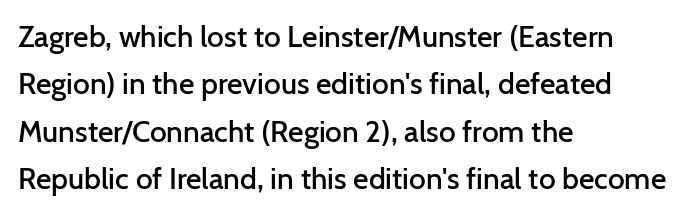
{"serif": "no", "italic": "no", "bold": "semi", "weight": "semibold", "width": "normal", "stroke_contrast": "low", "x_height": "medium", "monospaced": "no", "underline": "no", "align": "left", "line_spacing": "normal", "line_spacing_ratio": 1.58, "letter_spacing": "normal", "letter_spacing_em": 0.0, "glyph_px": 30}
